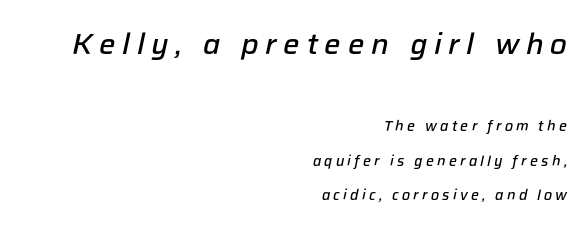
The image shows 29 px semibold type, italic (leaning right); set right-aligned, loose line spacing (2.45x), unusually wide letter spacing (+0.23 em), not underlined; the first (top) block is 2.07x larger; low stroke contrast and a medium x-height.
